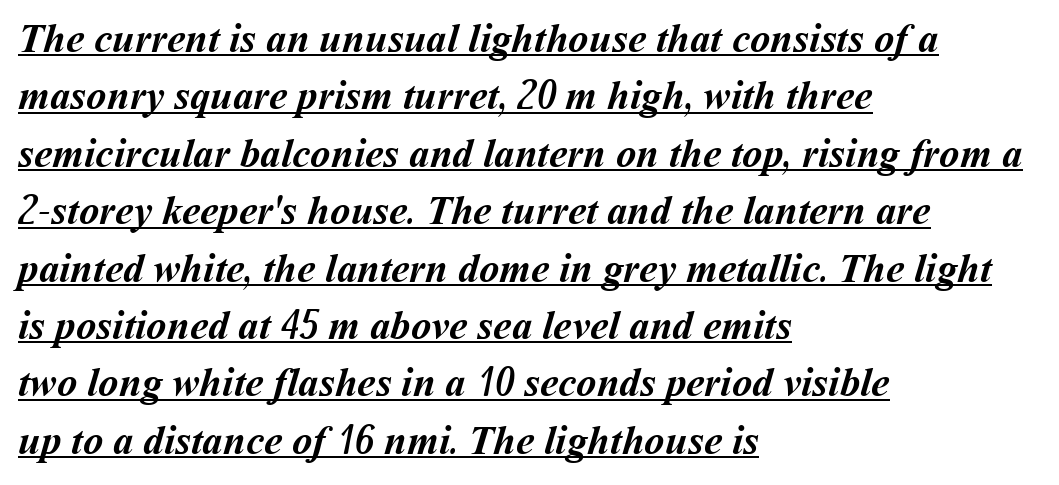
The image shows 41 px semibold type; set left-aligned, normal line spacing (1.4x), normal letter spacing, underlined; medium stroke contrast and a medium x-height.
